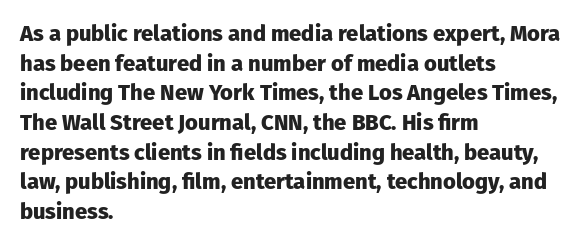
{"italic": "no", "bold": "yes", "underline": "no", "align": "left", "line_spacing": "normal", "line_spacing_ratio": 1.35, "letter_spacing": "normal", "letter_spacing_em": 0.0, "glyph_px": 22}
